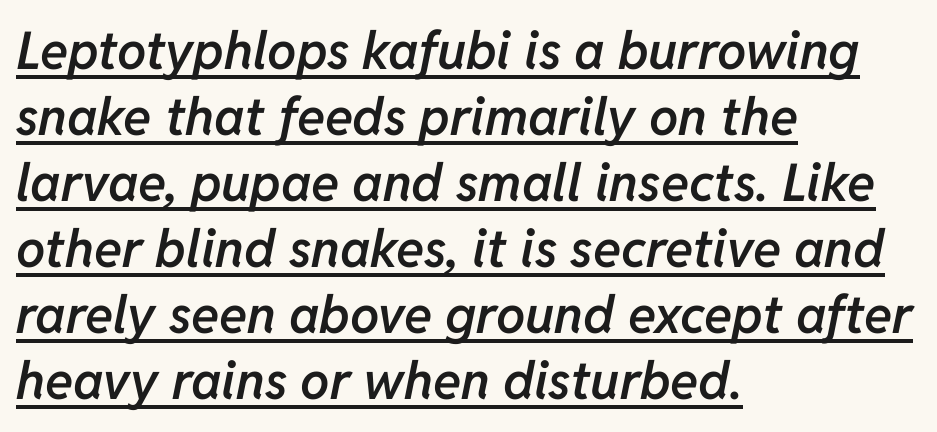
Does a line run under the words? Yes, clearly. Default kerning and tracking; the words read as compact shapes. Do the characters align in a grid? No, the font is proportional. Summary of weight: moderately heavy, a semibold. The lines sit at an ordinary, default distance from one another. The lines are quadded left.
